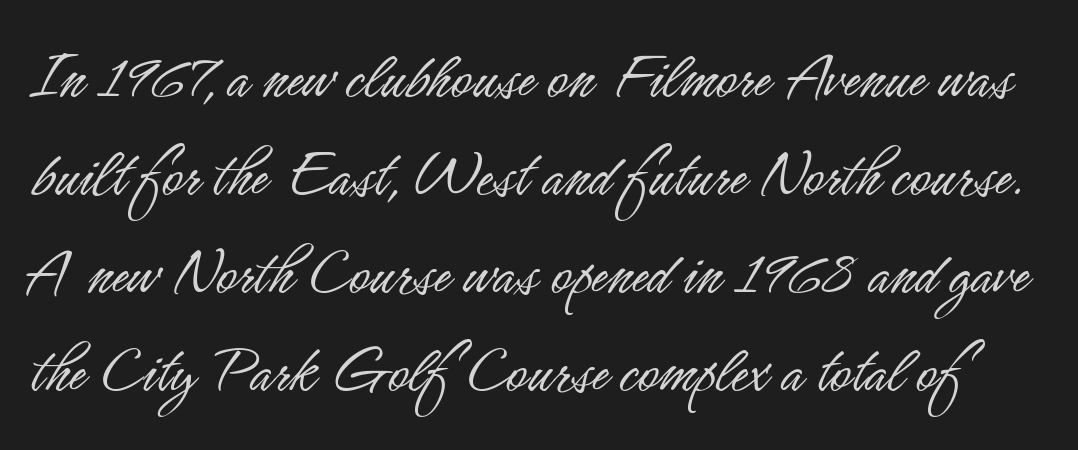
The image shows 70 px light, condensed sans-serif type; set normal line spacing (1.4x), normal letter spacing, not underlined; low stroke contrast and a small x-height.
